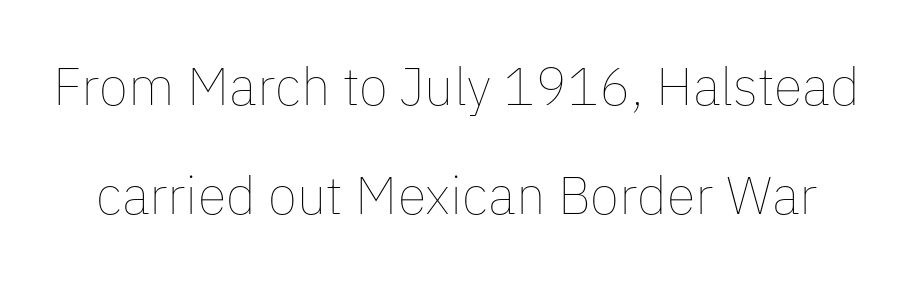
A clean baseline with only descenders dipping below it. A quiet, ordinary-to-light weight characterises the typeface. Characters follow at the spacing the type designer built in. Students, observe: this is what heavily led, spacious text looks like.
